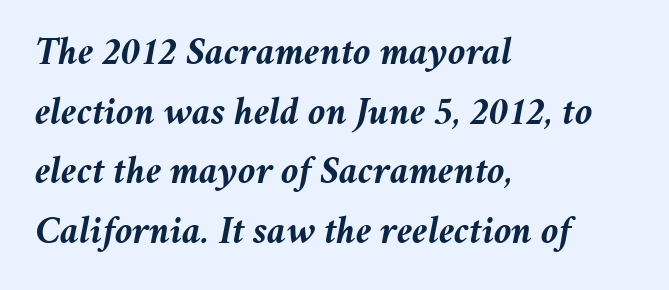
{"italic": "yes", "lean": "right", "slant_degrees": 11, "bold": "yes", "weight": "semibold", "width": "normal", "stroke_contrast": "medium", "x_height": "medium", "monospaced": "no", "underline": "no", "align": "left", "line_spacing": "normal", "line_spacing_ratio": 1.53, "letter_spacing": "normal", "letter_spacing_em": 0.0, "glyph_px": 39}
